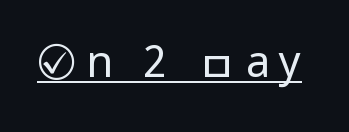
Substantial extra tracking has been applied to these lines. Weight: in the light-to-regular range. Has an underline been added? It has. Tall strokes in this sample are plumb rather than angled.
